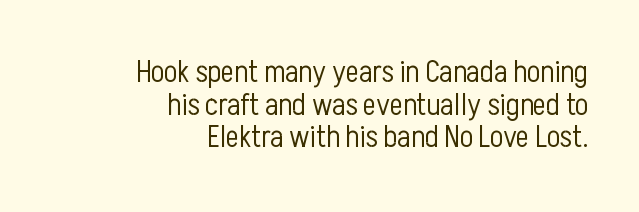
The image shows 31 px light, condensed sans-serif type, upright; set right-aligned, tight line spacing (1.05x), normal letter spacing, not underlined; low stroke contrast and a medium x-height.
